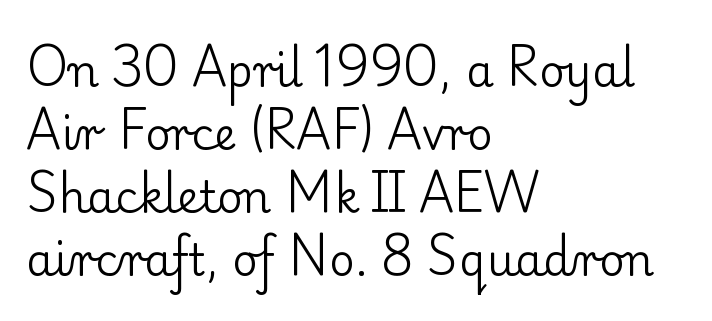
The image shows 44 px regular-weight serif type, upright; set left-aligned, normal line spacing (1.43x), normal letter spacing, not underlined; low stroke contrast and a small x-height.
